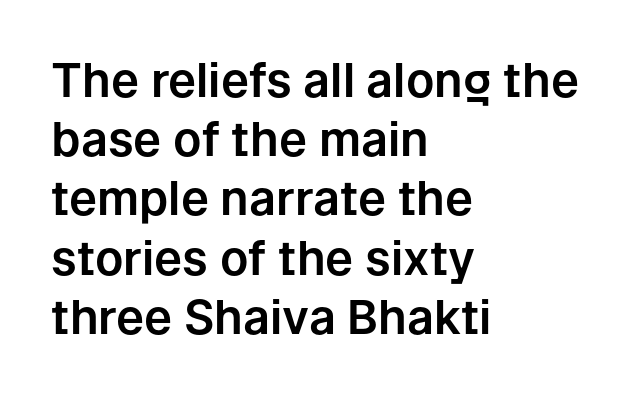
A roman cut, with each character standing at attention. A clean baseline with only descenders dipping below it. Note: no serifs on the glyphs. Which margin do the lines hug? The left one — the right edge is uneven. These lines keep a tight, regular rhythm from letter to letter. The rendering uses natural spacing where letterforms have individual widths.
